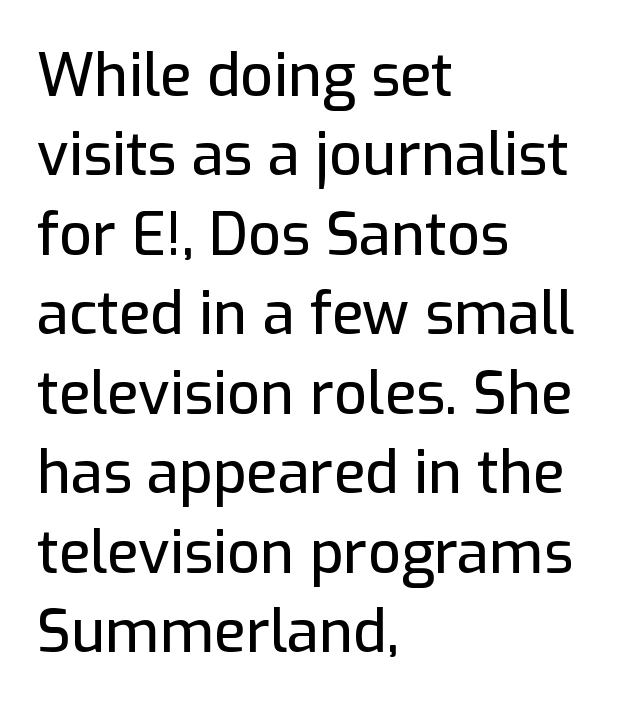
{"serif": "no", "italic": "no", "width": "normal", "stroke_contrast": "low", "x_height": "medium", "monospaced": "no", "underline": "no", "align": "left", "line_spacing": "normal", "line_spacing_ratio": 1.37, "letter_spacing": "normal", "letter_spacing_em": 0.0, "glyph_px": 58}
